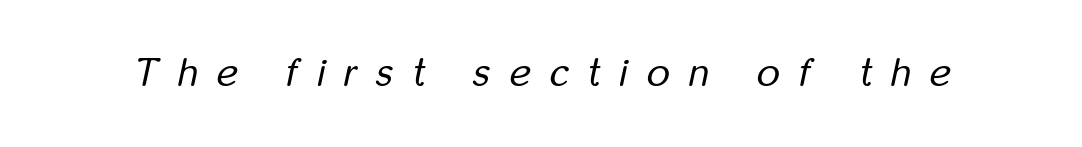
Look at the tracking — it's clearly loosened, letters drifting apart. Underlining? Definitely not there. The passage shown is typed in a proportional face where columns would drift. Counters stay open thanks to moderate or lighter strokes. The letters are slanted; this is an italic face.
